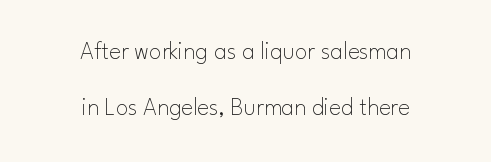
The image shows 25 px text type, upright; set centered, loose line spacing (2.24x), normal letter spacing, not underlined.
